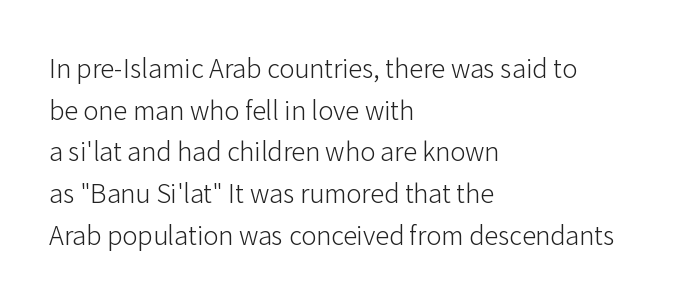
{"serif": "no", "italic": "no", "bold": "no", "weight": "light", "width": "normal", "stroke_contrast": "low", "x_height": "medium", "monospaced": "no", "underline": "no", "align": "left", "line_spacing": "normal", "line_spacing_ratio": 1.49, "letter_spacing": "normal", "letter_spacing_em": 0.0, "glyph_px": 28}
